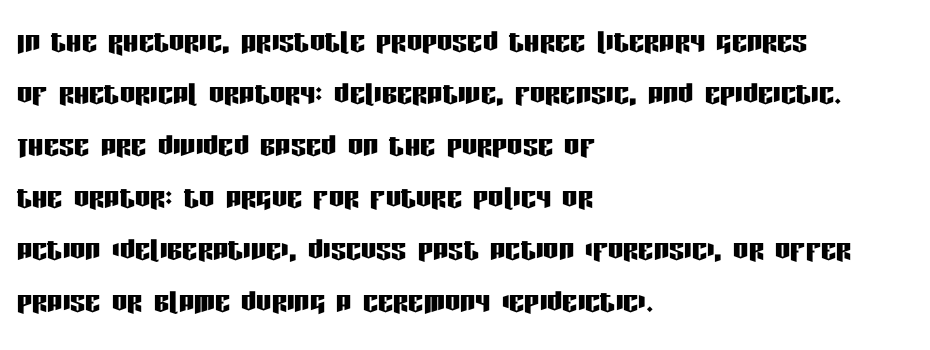
Q: Is the text italic (slanted)? A: No, it is upright.
Q: Is the typeface a serif or a sans-serif typeface? A: Sans-serif.
Q: Is the text underlined? A: No.
Q: How is the paragraph aligned? A: Left-aligned.
Q: Is the spacing between letters normal or unusually wide? A: Normal.
Q: Is the spacing between lines tight, normal or loose? A: Normal.
Q: Width (condensed, normal, or wide)? A: Condensed.
Q: Stroke contrast? A: Low.
Q: x-height? A: Large.
Q: Monospaced? A: No.
